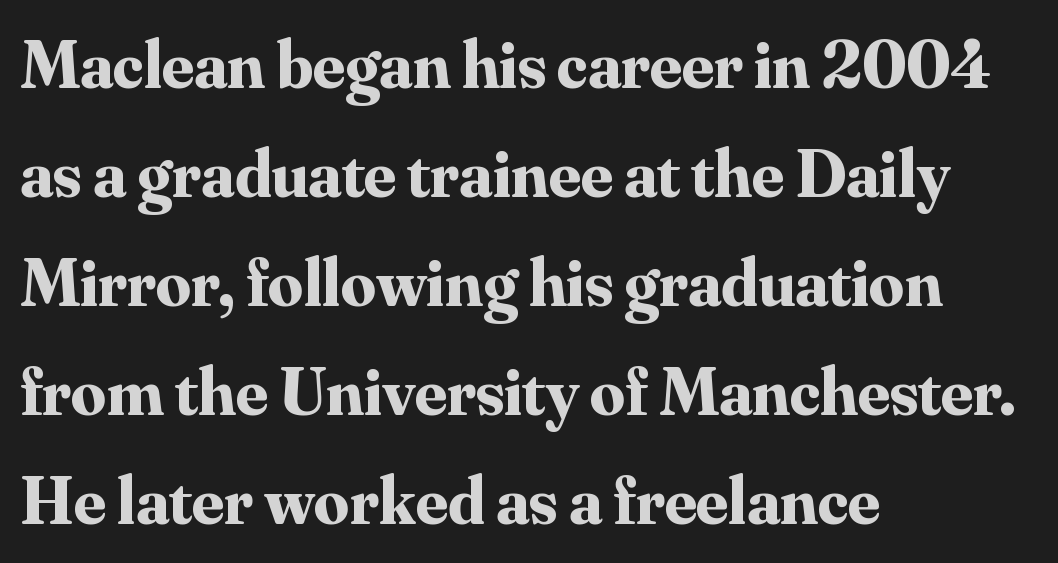
{"serif": "yes", "italic": "no", "bold": "yes", "weight": "bold", "width": "normal", "stroke_contrast": "medium", "x_height": "small", "monospaced": "no", "underline": "no", "align": "left", "line_spacing": "normal", "line_spacing_ratio": 1.58, "letter_spacing": "normal", "letter_spacing_em": 0.0, "glyph_px": 69}
